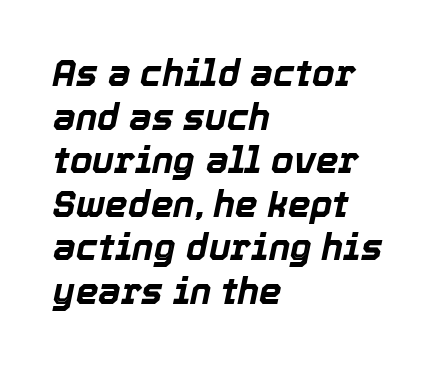
The image shows 36 px bold type, italic (leaning right); set left-aligned, line spacing 1.21x, normal letter spacing, not underlined; a medium x-height.
